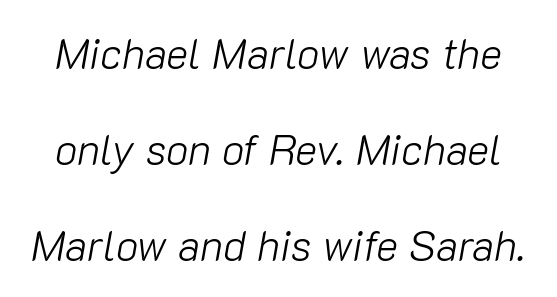
The image shows 42 px light type, italic (leaning right); set loose line spacing (2.29x), normal letter spacing, not underlined; low stroke contrast and a medium x-height.
